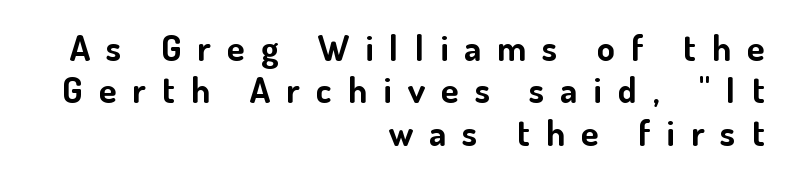
{"serif": "no", "italic": "no", "bold": "yes", "weight": "bold", "width": "normal", "stroke_contrast": "low", "x_height": "small", "monospaced": "no", "underline": "no", "align": "right", "line_spacing_ratio": 1.18, "letter_spacing": "wide", "letter_spacing_em": 0.45, "glyph_px": 36}
